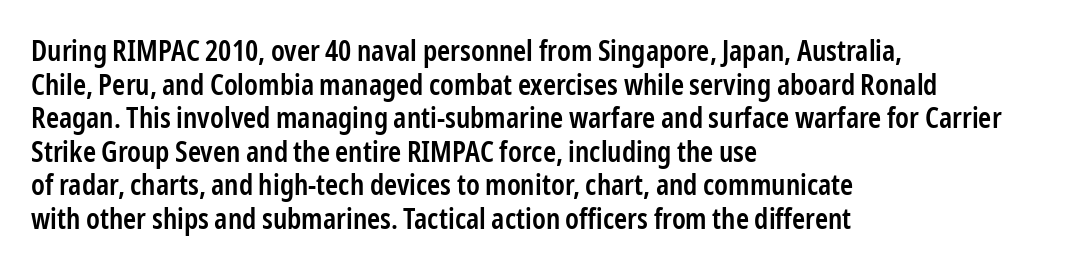
{"serif": "no", "italic": "no", "bold": "semi", "weight": "semibold", "width": "condensed", "stroke_contrast": "low", "x_height": "medium", "monospaced": "no", "underline": "no", "align": "left", "line_spacing_ratio": 1.2, "letter_spacing": "normal", "letter_spacing_em": 0.0, "glyph_px": 28}
